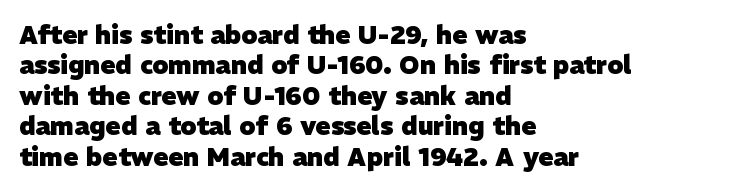
Q: Is the text bold? A: Yes.
Q: Is the text underlined? A: No.
Q: How is the paragraph aligned? A: Left-aligned.
Q: Is the spacing between letters normal or unusually wide? A: Normal.
